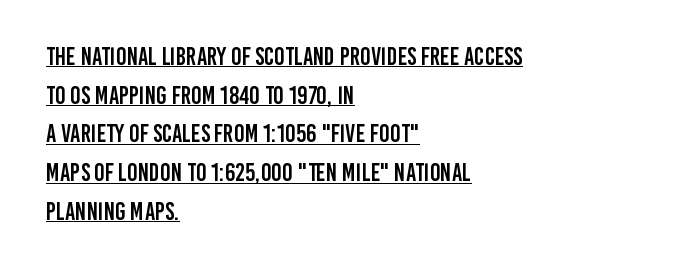
Each line starts at the same left margin while the right side varies. Compared with typical body copy, the letter spacing here is the same. Regarding leading, the lines here are spaced in the standard way. The letters stand upright; this is a roman face. The specimen includes a rule beneath the text block's lines.
